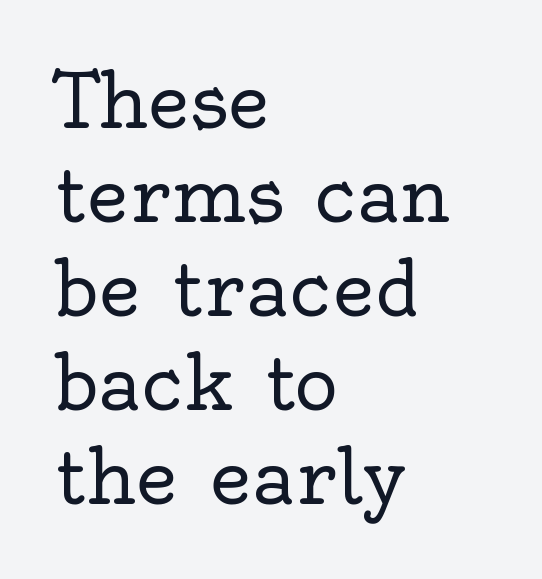
{"serif": "yes", "italic": "no", "bold": "no", "weight": "regular", "width": "normal", "x_height": "small", "monospaced": "no", "underline": "no", "align": "left", "line_spacing": "normal", "line_spacing_ratio": 1.27, "letter_spacing": "normal", "letter_spacing_em": 0.0, "glyph_px": 74}
